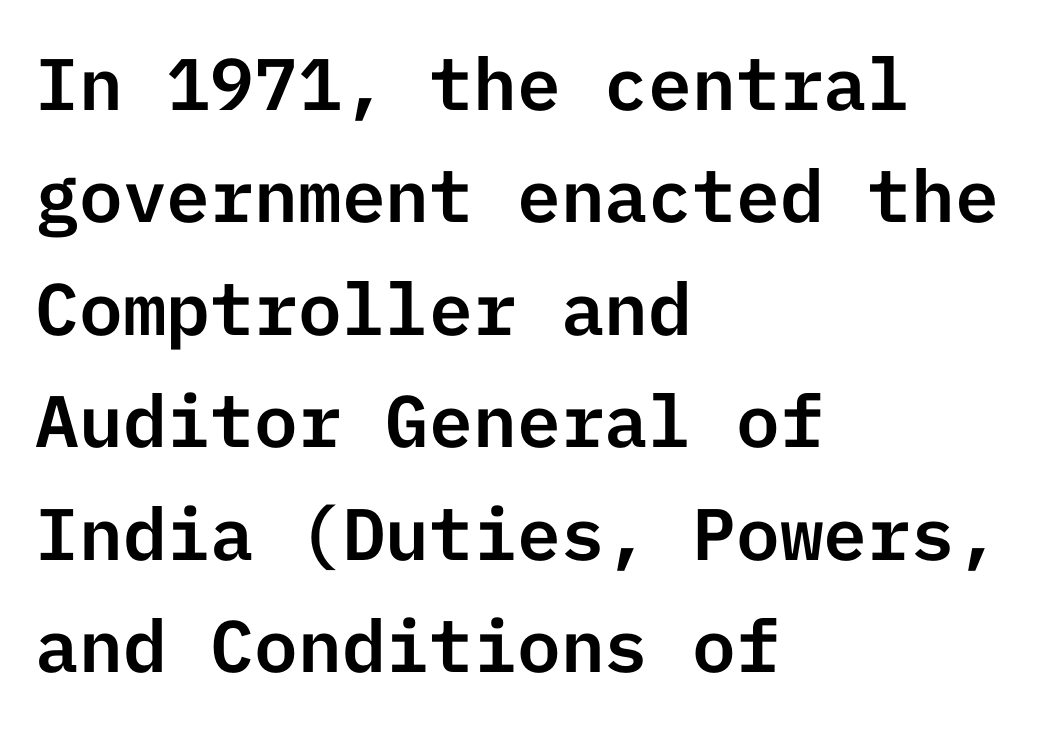
Posture: upright roman. Lines of text with bare space underneath. These lines stack with their left ends in a neat column. Tracking value appears to be zero — textbook default spacing.
